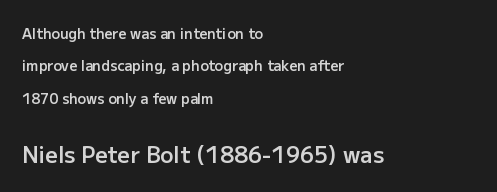
{"italic": "no", "bold": "semi", "underline": "no", "align": "left", "line_spacing": "loose", "line_spacing_ratio": 2.31, "letter_spacing": "normal", "letter_spacing_em": 0.0, "larger_block": "second", "size_ratio": 1.57, "glyph_px": 22}
